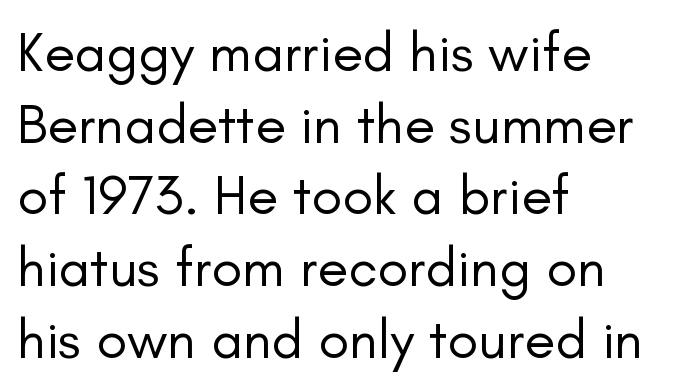
Q: Is the text bold? A: No.
Q: Is the text italic (slanted)? A: No, it is upright.
Q: Is the typeface a serif or a sans-serif typeface? A: Sans-serif.
Q: Is the text underlined? A: No.
Q: How is the paragraph aligned? A: Left-aligned.
Q: Is the spacing between letters normal or unusually wide? A: Normal.
Q: Is the spacing between lines tight, normal or loose? A: Normal.
Q: Width (condensed, normal, or wide)? A: Normal.
Q: Stroke contrast? A: Low.
Q: x-height? A: Small.
Q: Monospaced? A: No.
